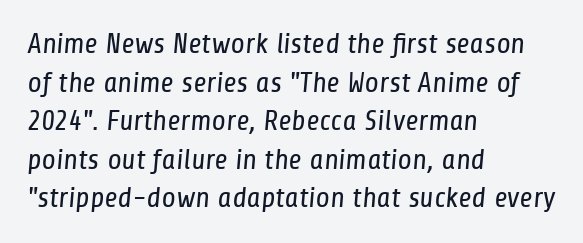
The image shows 29 px regular-weight, condensed sans-serif type; set left-aligned, normal line spacing (1.33x), normal letter spacing, not underlined; low stroke contrast and a medium x-height.
